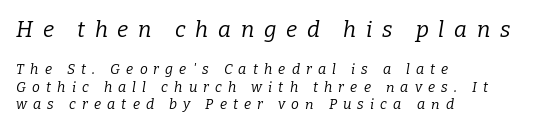
Q: Is the text bold? A: No.
Q: Is the text italic (slanted)? A: Yes, it leans right by about 9 degrees.
Q: Is the text underlined? A: No.
Q: How is the paragraph aligned? A: Left-aligned.
Q: Is the spacing between letters normal or unusually wide? A: Unusually wide.
Q: Which block of text is set in a larger size, the first (top) or the second (bottom)? A: The first (top) one.
